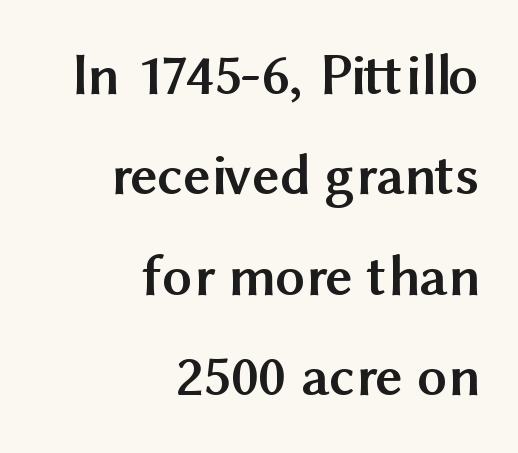
{"serif": "no", "italic": "no", "bold": "yes", "weight": "semibold", "width": "normal", "stroke_contrast": "medium", "x_height": "medium", "monospaced": "no", "underline": "no", "align": "right", "line_spacing": "normal", "line_spacing_ratio": 1.7, "letter_spacing": "normal", "letter_spacing_em": 0.0, "glyph_px": 59}
